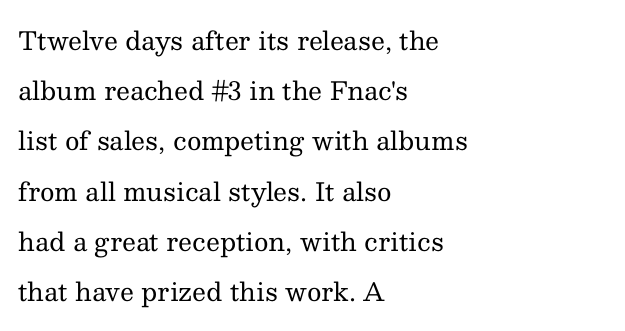
The image shows 25 px text type, upright; set left-aligned, loose line spacing (2.01x), normal letter spacing, not underlined.
